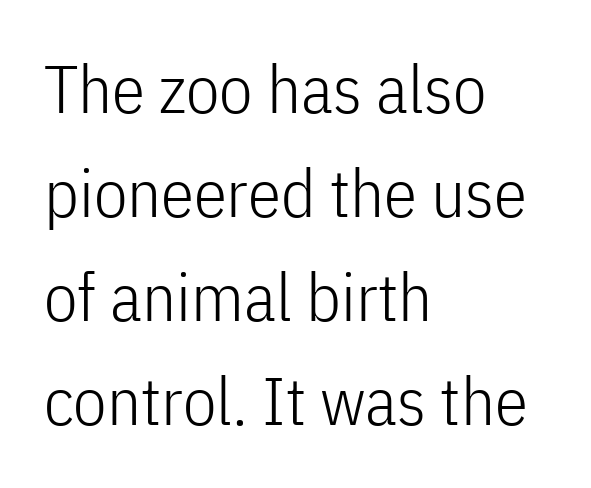
Q: Is the text bold? A: No.
Q: Is the text italic (slanted)? A: No, it is upright.
Q: Is the typeface a serif or a sans-serif typeface? A: Sans-serif.
Q: Is the text underlined? A: No.
Q: How is the paragraph aligned? A: Left-aligned.
Q: Is the spacing between letters normal or unusually wide? A: Normal.
Q: Is the spacing between lines tight, normal or loose? A: Normal.
Q: Width (condensed, normal, or wide)? A: Condensed.
Q: Stroke contrast? A: Low.
Q: x-height? A: Medium.
Q: Monospaced? A: No.
